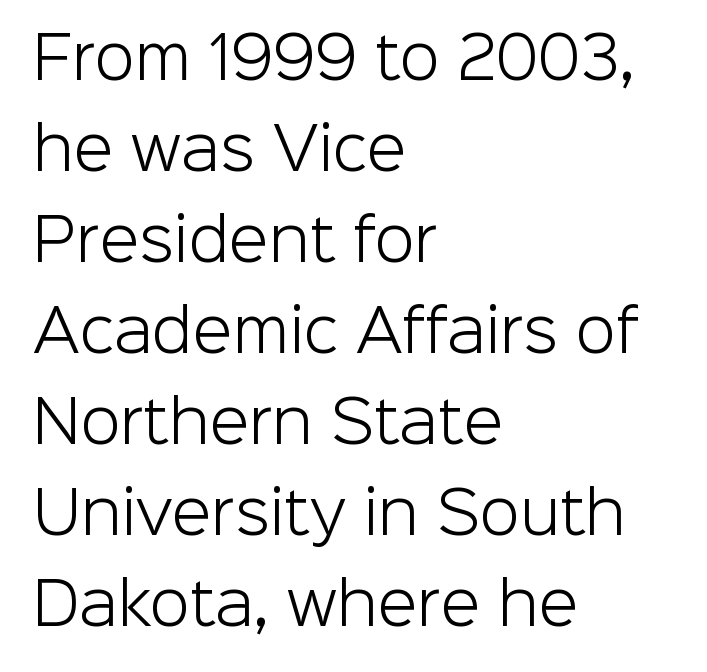
Q: Is the text bold? A: No.
Q: Is the text italic (slanted)? A: No, it is upright.
Q: Is the typeface a serif or a sans-serif typeface? A: Sans-serif.
Q: Is the text underlined? A: No.
Q: How is the paragraph aligned? A: Left-aligned.
Q: Is the spacing between letters normal or unusually wide? A: Normal.
Q: Is the spacing between lines tight, normal or loose? A: Normal.
Q: Width (condensed, normal, or wide)? A: Normal.
Q: Stroke contrast? A: Low.
Q: x-height? A: Medium.
Q: Monospaced? A: No.
